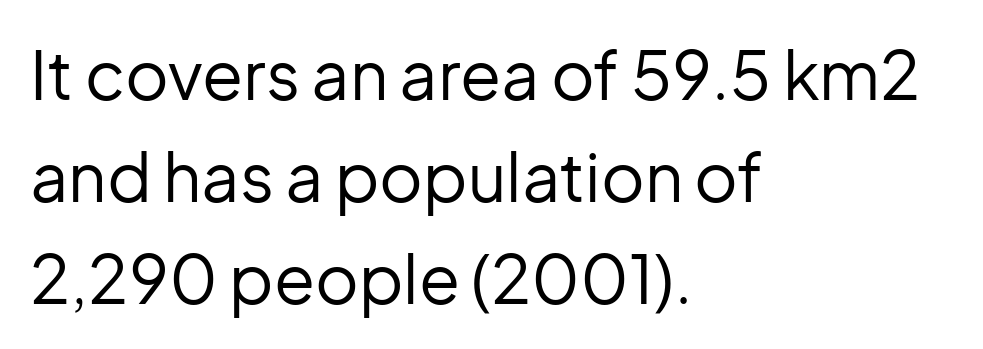
Q: Is the text bold? A: No.
Q: Is the text italic (slanted)? A: No, it is upright.
Q: Is the typeface a serif or a sans-serif typeface? A: Sans-serif.
Q: Is the text underlined? A: No.
Q: How is the paragraph aligned? A: Left-aligned.
Q: Is the spacing between letters normal or unusually wide? A: Normal.
Q: Is the spacing between lines tight, normal or loose? A: Normal.
Q: Width (condensed, normal, or wide)? A: Normal.
Q: Stroke contrast? A: Low.
Q: x-height? A: Medium.
Q: Monospaced? A: No.
